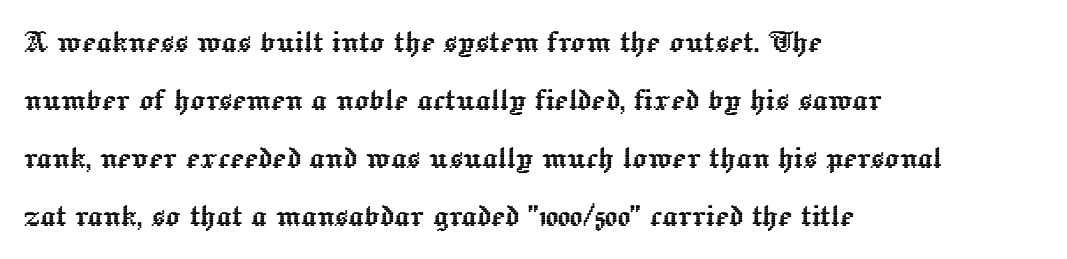
The image shows 37 px text type, upright; set left-aligned, normal line spacing (1.57x), normal letter spacing, not underlined; a medium x-height.
